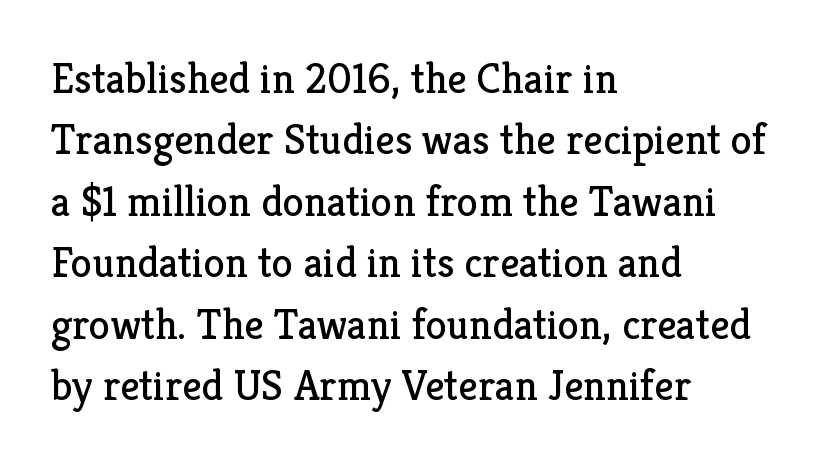
Q: Is the text bold? A: No.
Q: Is the text italic (slanted)? A: No, it is upright.
Q: Is the typeface a serif or a sans-serif typeface? A: Serif.
Q: Is the text underlined? A: No.
Q: How is the paragraph aligned? A: Left-aligned.
Q: Is the spacing between letters normal or unusually wide? A: Normal.
Q: Is the spacing between lines tight, normal or loose? A: Normal.
Q: Width (condensed, normal, or wide)? A: Normal.
Q: Stroke contrast? A: Low.
Q: x-height? A: Medium.
Q: Monospaced? A: No.
